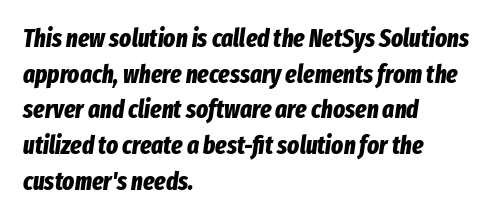
Q: Is the text bold? A: Yes.
Q: Is the text italic (slanted)? A: Yes, it leans right by about 8 degrees.
Q: Is the text underlined? A: No.
Q: How is the paragraph aligned? A: Left-aligned.
Q: Is the spacing between letters normal or unusually wide? A: Normal.
Q: Is the spacing between lines tight, normal or loose? A: Normal.
